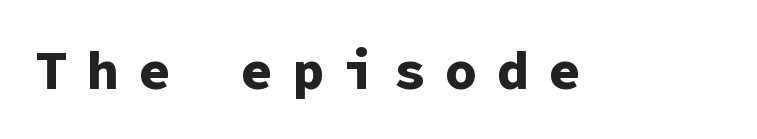
Fixed-width glyphs throughout — classic coding-font behaviour. Weight: bold. Vertical strokes here are truly vertical. The type family on display is of the sans-serif kind. Bare-footed words on every line.
